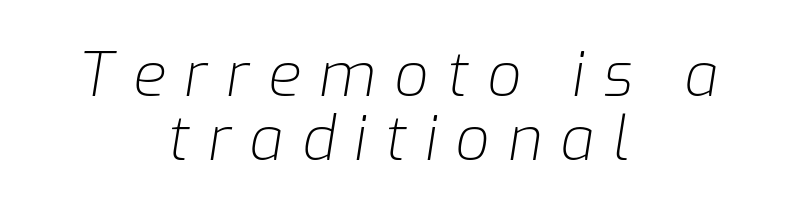
{"italic": "yes", "lean": "right", "slant_degrees": 9, "bold": "no", "weight": "light", "width": "normal", "stroke_contrast": "low", "x_height": "medium", "monospaced": "no", "underline": "no", "align": "center", "line_spacing": "tight", "line_spacing_ratio": 1.07, "letter_spacing": "wide", "letter_spacing_em": 0.31, "glyph_px": 60}
